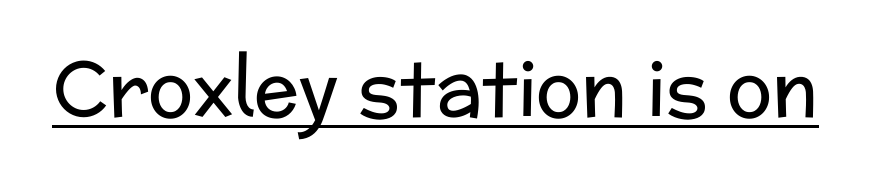
{"serif": "no", "italic": "no", "bold": "no", "weight": "regular", "width": "normal", "stroke_contrast": "low", "x_height": "medium", "monospaced": "no", "underline": "yes", "letter_spacing": "normal", "letter_spacing_em": 0.0, "glyph_px": 75}
